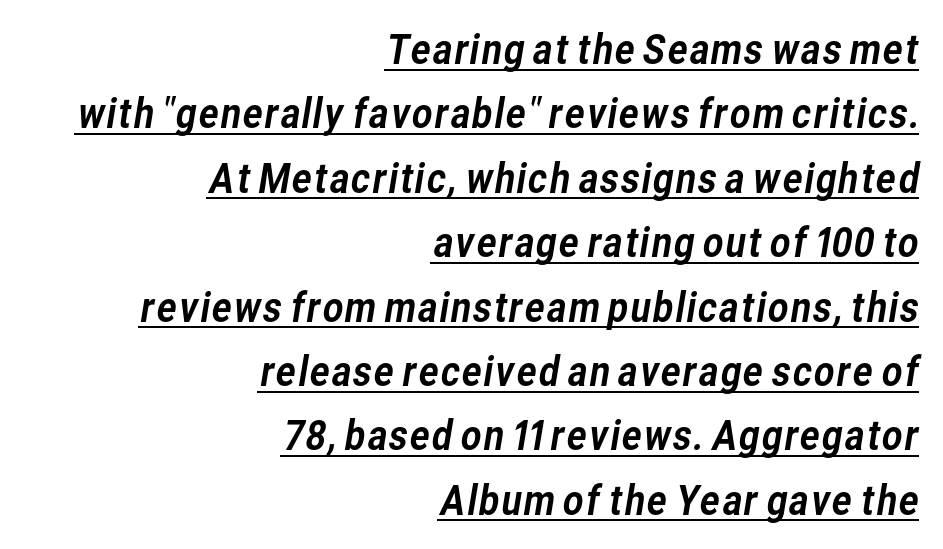
The words here are underlined. Spacing verdict: proportional, widths tailored to each character. This block has exactly the height ordinary leading produces. These lines stack with their right ends in a neat column. The rendering keeps characters at their native spacing. Stroke terminals: plain, sans-serif.
